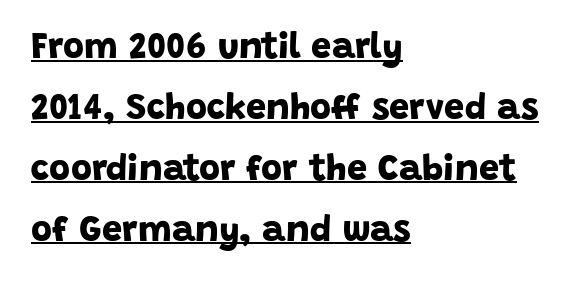
Q: Is the text bold? A: Yes.
Q: Is the typeface a serif or a sans-serif typeface? A: Sans-serif.
Q: Is the text underlined? A: Yes.
Q: How is the paragraph aligned? A: Left-aligned.
Q: Is the spacing between letters normal or unusually wide? A: Normal.
Q: Is the spacing between lines tight, normal or loose? A: Normal.
Q: Width (condensed, normal, or wide)? A: Normal.
Q: Stroke contrast? A: Low.
Q: x-height? A: Large.
Q: Monospaced? A: No.
